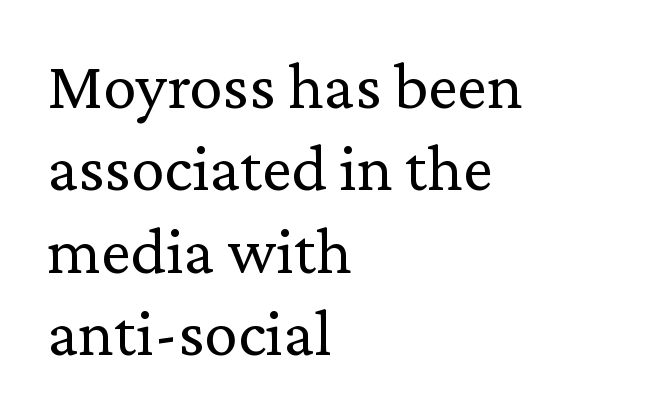
{"serif": "yes", "italic": "no", "bold": "no", "weight": "regular", "width": "normal", "stroke_contrast": "low", "x_height": "medium", "monospaced": "no", "underline": "no", "align": "left", "line_spacing_ratio": 1.23, "letter_spacing": "normal", "letter_spacing_em": 0.0, "glyph_px": 67}
